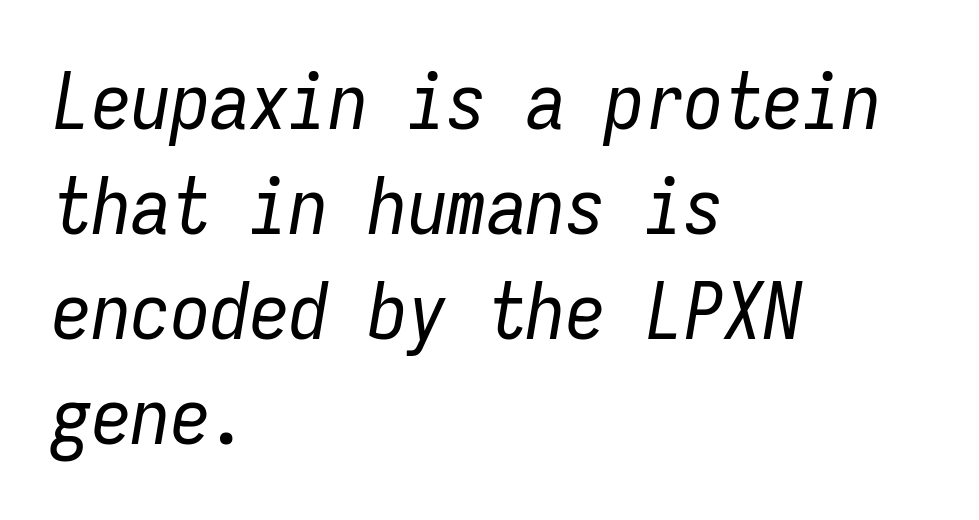
{"italic": "yes", "lean": "right", "slant_degrees": 9, "bold": "no", "weight": "regular", "width": "condensed", "stroke_contrast": "low", "x_height": "medium", "monospaced": "yes", "underline": "no", "align": "left", "line_spacing": "normal", "line_spacing_ratio": 1.33, "letter_spacing": "normal", "letter_spacing_em": 0.0, "glyph_px": 79}
